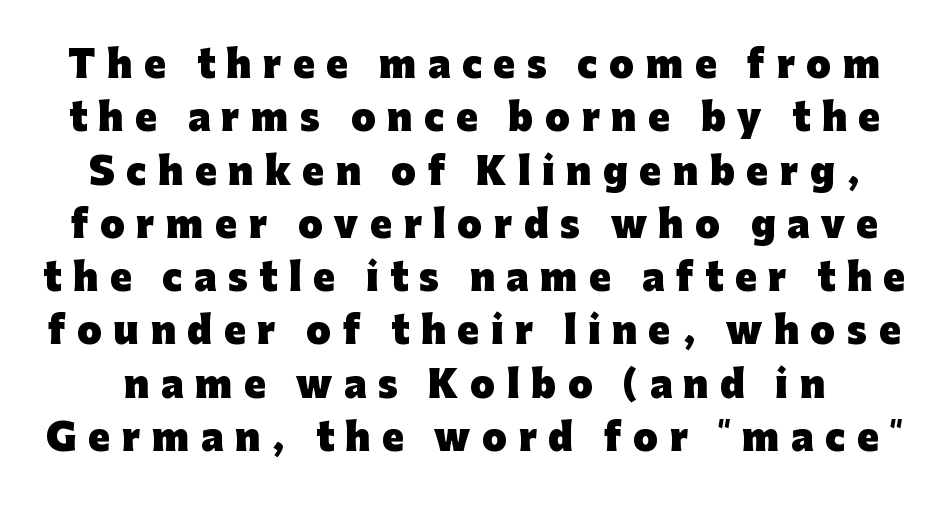
Q: Is the text bold? A: Yes.
Q: Is the text italic (slanted)? A: No, it is upright.
Q: Is the typeface a serif or a sans-serif typeface? A: Sans-serif.
Q: Is the text underlined? A: No.
Q: Is the spacing between letters normal or unusually wide? A: Unusually wide.
Q: Is the spacing between lines tight, normal or loose? A: Normal.
Q: Width (condensed, normal, or wide)? A: Normal.
Q: Stroke contrast? A: Low.
Q: x-height? A: Medium.
Q: Monospaced? A: No.
